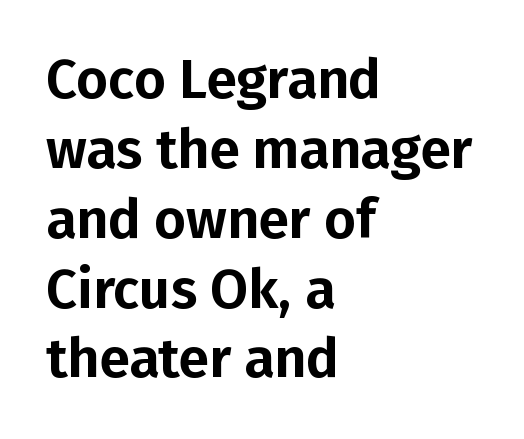
{"serif": "no", "italic": "no", "width": "normal", "stroke_contrast": "low", "x_height": "medium", "monospaced": "no", "underline": "no", "align": "left", "line_spacing": "normal", "line_spacing_ratio": 1.27, "letter_spacing": "normal", "letter_spacing_em": 0.0, "glyph_px": 55}
